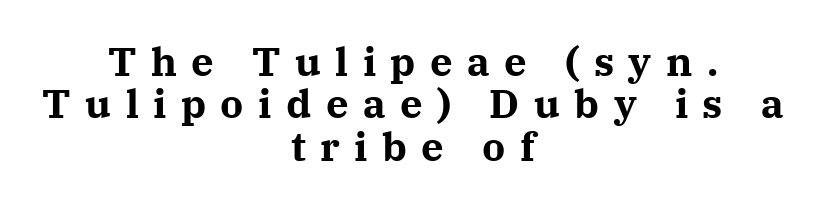
{"serif": "yes", "italic": "no", "bold": "yes", "weight": "bold", "width": "normal", "stroke_contrast": "medium", "x_height": "medium", "monospaced": "no", "underline": "no", "align": "center", "line_spacing": "tight", "line_spacing_ratio": 1.06, "letter_spacing": "wide", "letter_spacing_em": 0.36, "glyph_px": 40}
